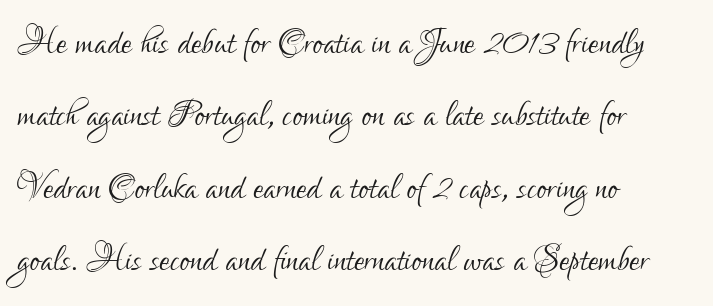
Q: Is the text bold? A: No.
Q: Is the text italic (slanted)? A: Yes.
Q: Is the typeface a serif or a sans-serif typeface? A: Sans-serif.
Q: Is the text underlined? A: No.
Q: How is the paragraph aligned? A: Left-aligned.
Q: Is the spacing between letters normal or unusually wide? A: Normal.
Q: Is the spacing between lines tight, normal or loose? A: Normal.
Q: Width (condensed, normal, or wide)? A: Condensed.
Q: Stroke contrast? A: Low.
Q: x-height? A: Small.
Q: Monospaced? A: No.
